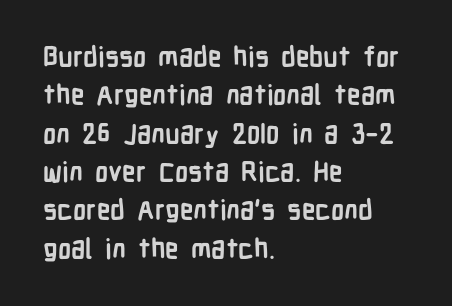
Glyph-to-glyph distance matches everyday printed text. Notice how thick the strokes are: this is what a full bold looks like. A normal amount of white space separates one row of letters from the next. Only glyphs here, with clear space below each row. Vertical strokes here are truly vertical.
